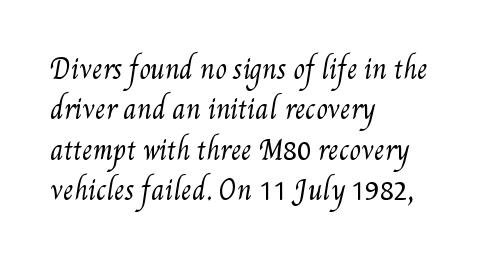
Beneath every word, the page is bare. Notice how descenders clear the ascenders below comfortably — that's standard leading. Reading down the block, your eye returns to a fixed left position each line. Think standard paragraph weight, or any step lighter than that. The tracking reads as untouched default to a designer's eye.
